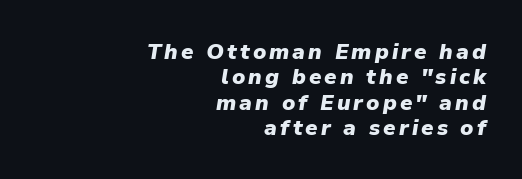
{"italic": "yes", "lean": "right", "slant_degrees": 9, "bold": "yes", "underline": "no", "align": "right", "line_spacing": "tight", "line_spacing_ratio": 1.15, "glyph_px": 22}
